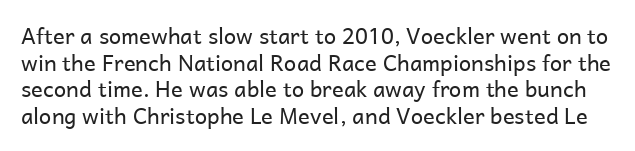
{"italic": "no", "bold": "no", "underline": "no", "line_spacing_ratio": 1.21, "letter_spacing": "normal", "letter_spacing_em": 0.0, "glyph_px": 22}
